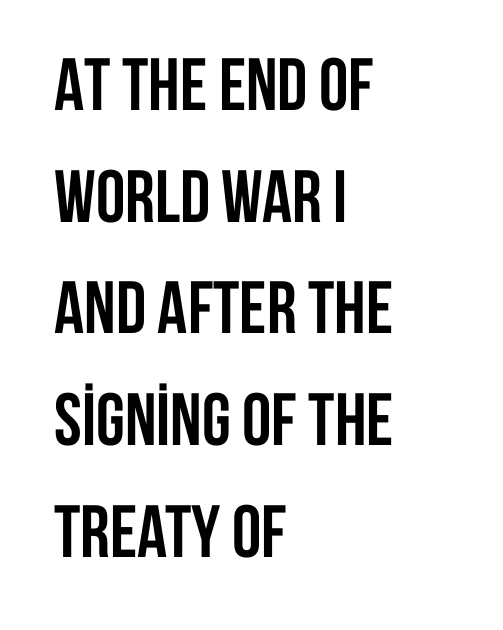
Students, note that the glyphs here touch the page at normal intervals. The paragraph shown leans on its left margin. Each letter keeps its own natural width here, so spacing adapts to shape. Anything drawn beneath the words? Only blank space.
